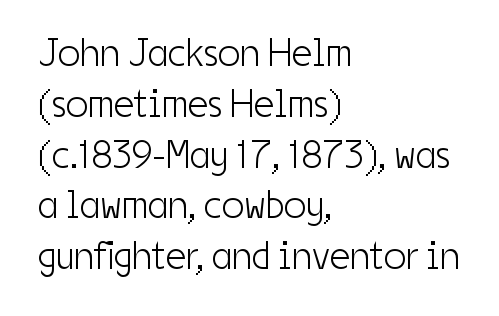
{"serif": "no", "italic": "no", "bold": "no", "weight": "light", "width": "condensed", "stroke_contrast": "low", "x_height": "medium", "monospaced": "no", "underline": "no", "align": "left", "line_spacing": "normal", "line_spacing_ratio": 1.27, "letter_spacing": "normal", "letter_spacing_em": 0.0, "glyph_px": 40}
